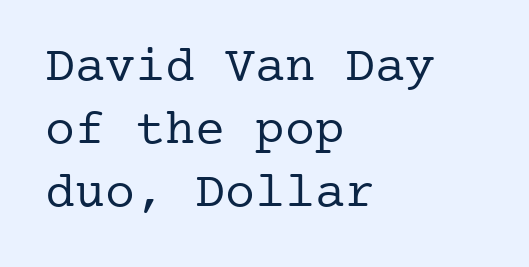
Q: Is the text bold? A: No.
Q: Is the text italic (slanted)? A: No, it is upright.
Q: Is the typeface a serif or a sans-serif typeface? A: Serif.
Q: Is the text underlined? A: No.
Q: How is the paragraph aligned? A: Left-aligned.
Q: Is the spacing between letters normal or unusually wide? A: Normal.
Q: Is the spacing between lines tight, normal or loose? A: Normal.
Q: Width (condensed, normal, or wide)? A: Normal.
Q: Stroke contrast? A: Low.
Q: x-height? A: Medium.
